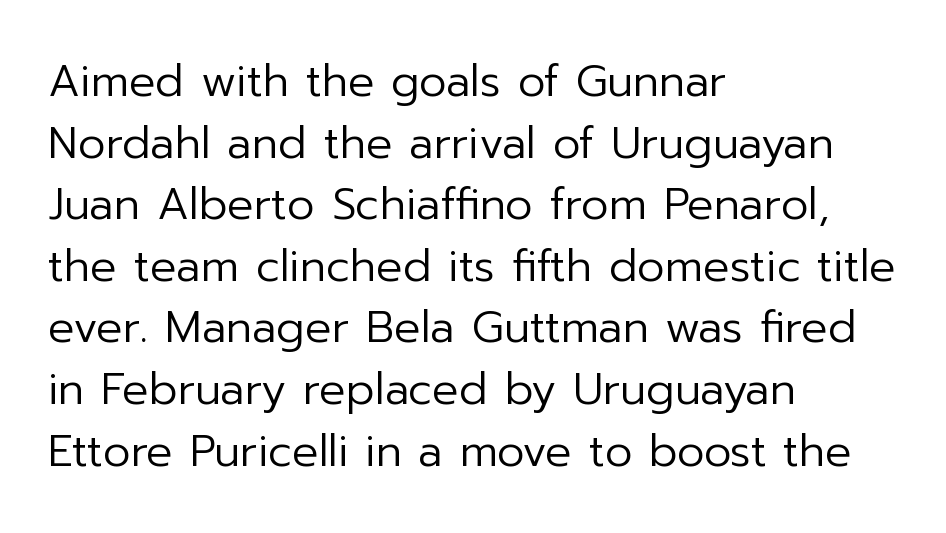
The line texture is even and compact thanks to regular tracking. Ink coverage per letter is moderate at most. This sample keeps an unexceptional amount of space between lines. Type style note: lacks serifs. Line beginnings align vertically; line endings do not.
